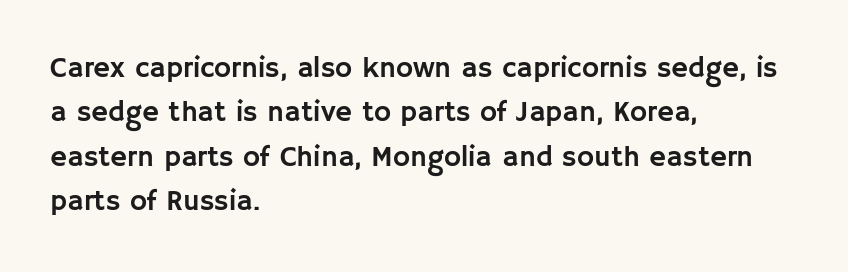
Is this a fixed-width face? No — the glyphs have proportional, varying widths. Are there feet on the stems? There aren't — it's a sans. No italicization has been applied; the sample stays upright. All the whitespace from short lines collects on the right.
